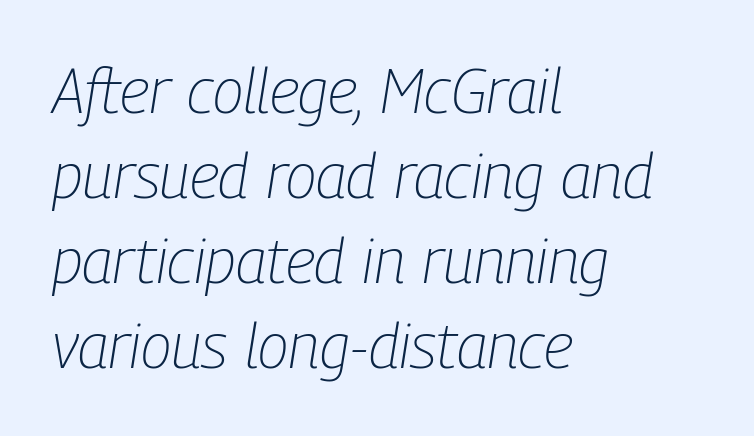
Q: Is the text bold? A: No.
Q: Is the text italic (slanted)? A: Yes, it leans right by about 9 degrees.
Q: Is the text underlined? A: No.
Q: How is the paragraph aligned? A: Left-aligned.
Q: Is the spacing between letters normal or unusually wide? A: Normal.
Q: Is the spacing between lines tight, normal or loose? A: Normal.
Q: Width (condensed, normal, or wide)? A: Condensed.
Q: Stroke contrast? A: Low.
Q: x-height? A: Medium.
Q: Monospaced? A: No.
